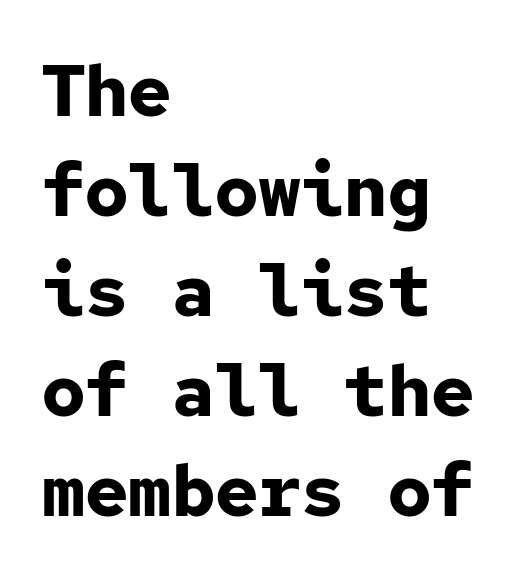
The image shows 72 px bold sans-serif type, upright, monospaced; set left-aligned, normal line spacing (1.39x), normal letter spacing, not underlined; low stroke contrast and a medium x-height.
